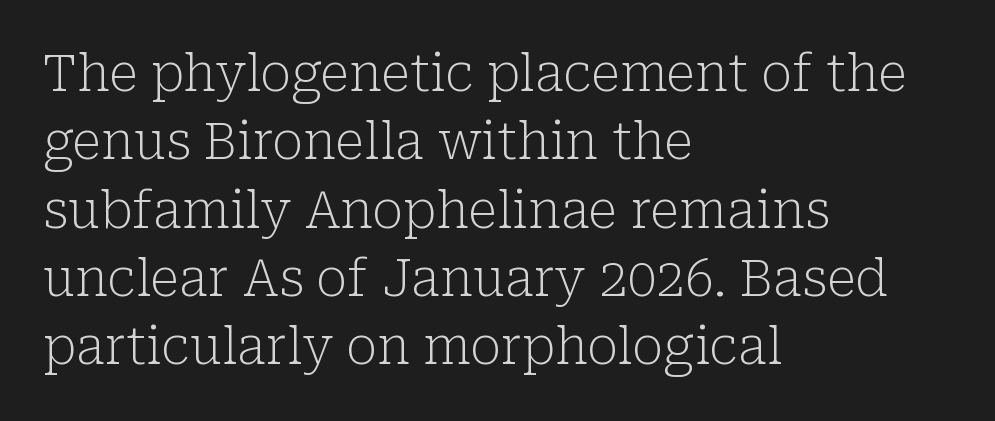
{"serif": "yes", "italic": "no", "bold": "no", "weight": "light", "width": "normal", "stroke_contrast": "low", "x_height": "medium", "monospaced": "no", "underline": "no", "align": "left", "line_spacing": "normal", "line_spacing_ratio": 1.34, "letter_spacing": "normal", "letter_spacing_em": 0.0, "glyph_px": 51}
